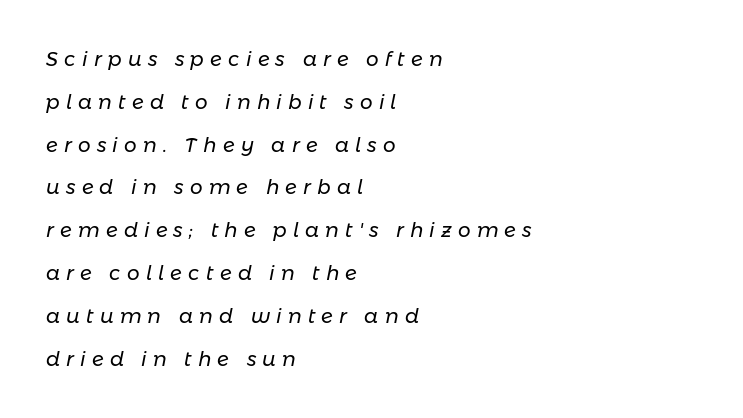
Vertical stems look standard width or narrower in stroke. The specimen reads as italic at a glance. Compared with typical body copy, the letter spacing here is much looser. Left-aligned paragraph, ragged on the right.
